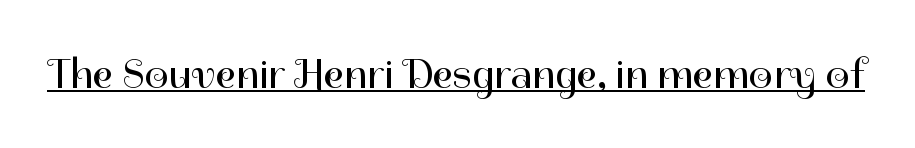
{"serif": "no", "italic": "no", "bold": "no", "weight": "regular", "width": "normal", "stroke_contrast": "high", "x_height": "medium", "monospaced": "no", "underline": "yes", "letter_spacing": "normal", "letter_spacing_em": 0.0, "glyph_px": 43}
